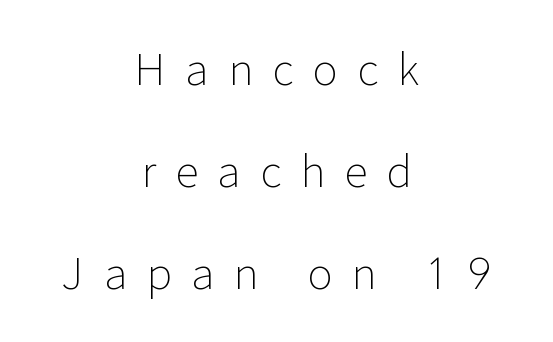
Underline: absent. In CSS terms this would be text-align: center. Each new line begins a long way beneath the previous one. Looks like regular typesetting: each glyph gets only the width it needs.
